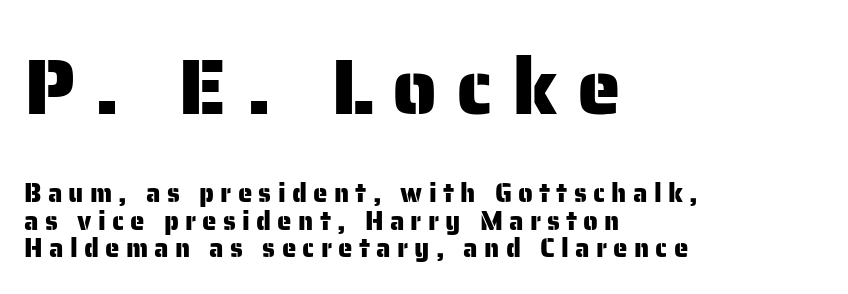
Q: Is the text italic (slanted)? A: No, it is upright.
Q: Is the typeface a serif or a sans-serif typeface? A: Sans-serif.
Q: Is the text underlined? A: No.
Q: How is the paragraph aligned? A: Left-aligned.
Q: Is the spacing between letters normal or unusually wide? A: Unusually wide.
Q: Is the spacing between lines tight, normal or loose? A: Tight.
Q: Which block of text is set in a larger size, the first (top) or the second (bottom)? A: The first (top) one.
Q: Width (condensed, normal, or wide)? A: Normal.
Q: Stroke contrast? A: Low.
Q: x-height? A: Medium.
Q: Monospaced? A: No.
